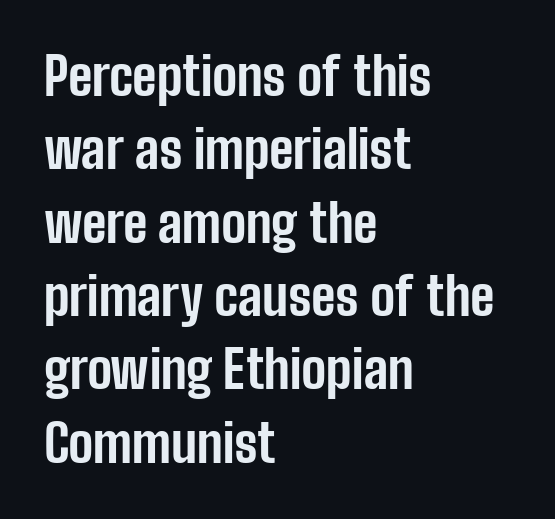
The image shows 52 px bold, condensed sans-serif type, upright; set left-aligned, normal line spacing (1.41x), normal letter spacing, not underlined; low stroke contrast and a medium x-height.
